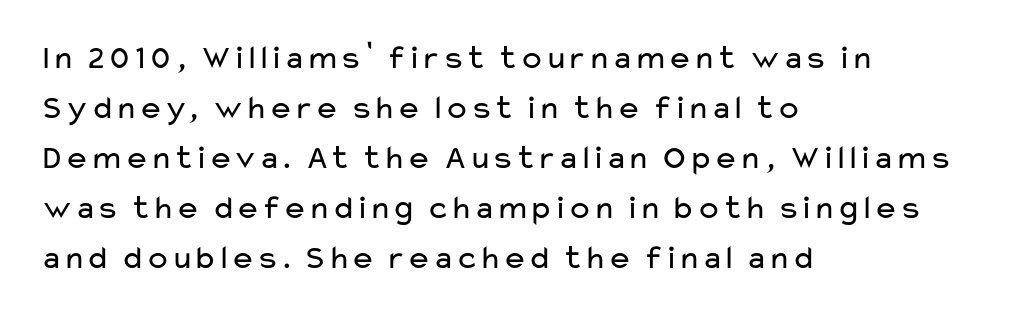
Q: Is the text bold? A: No.
Q: Is the text italic (slanted)? A: No, it is upright.
Q: Is the typeface a serif or a sans-serif typeface? A: Sans-serif.
Q: Is the text underlined? A: No.
Q: How is the paragraph aligned? A: Left-aligned.
Q: Is the spacing between letters normal or unusually wide? A: Normal.
Q: Is the spacing between lines tight, normal or loose? A: Normal.
Q: Width (condensed, normal, or wide)? A: Wide.
Q: Stroke contrast? A: Low.
Q: x-height? A: Medium.
Q: Monospaced? A: No.
